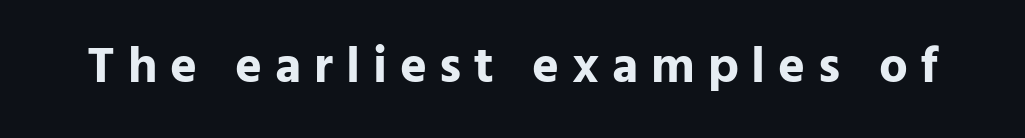
Q: Is the text bold? A: Yes.
Q: Is the text italic (slanted)? A: No, it is upright.
Q: Is the typeface a serif or a sans-serif typeface? A: Sans-serif.
Q: Is the text underlined? A: No.
Q: Is the spacing between letters normal or unusually wide? A: Unusually wide.
Q: Width (condensed, normal, or wide)? A: Normal.
Q: Stroke contrast? A: Low.
Q: x-height? A: Medium.
Q: Monospaced? A: No.
